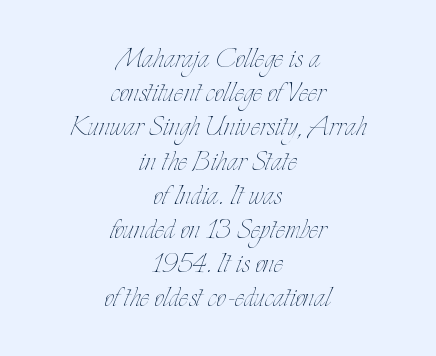
Q: Is the text bold? A: No.
Q: Is the text italic (slanted)? A: Yes.
Q: Is the text underlined? A: No.
Q: How is the paragraph aligned? A: Centered.
Q: Is the spacing between letters normal or unusually wide? A: Normal.
Q: Is the spacing between lines tight, normal or loose? A: Tight.
Q: Width (condensed, normal, or wide)? A: Condensed.
Q: Stroke contrast? A: Low.
Q: x-height? A: Small.
Q: Monospaced? A: No.
